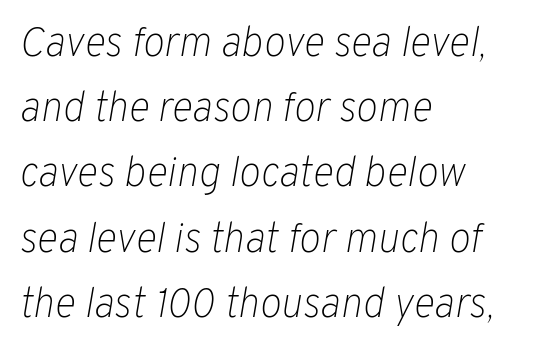
Q: Is the text bold? A: No.
Q: Is the text italic (slanted)? A: Yes, it leans right by about 10 degrees.
Q: Is the text underlined? A: No.
Q: How is the paragraph aligned? A: Left-aligned.
Q: Is the spacing between letters normal or unusually wide? A: Normal.
Q: Is the spacing between lines tight, normal or loose? A: Normal.
Q: Width (condensed, normal, or wide)? A: Normal.
Q: Stroke contrast? A: Low.
Q: x-height? A: Medium.
Q: Monospaced? A: No.
